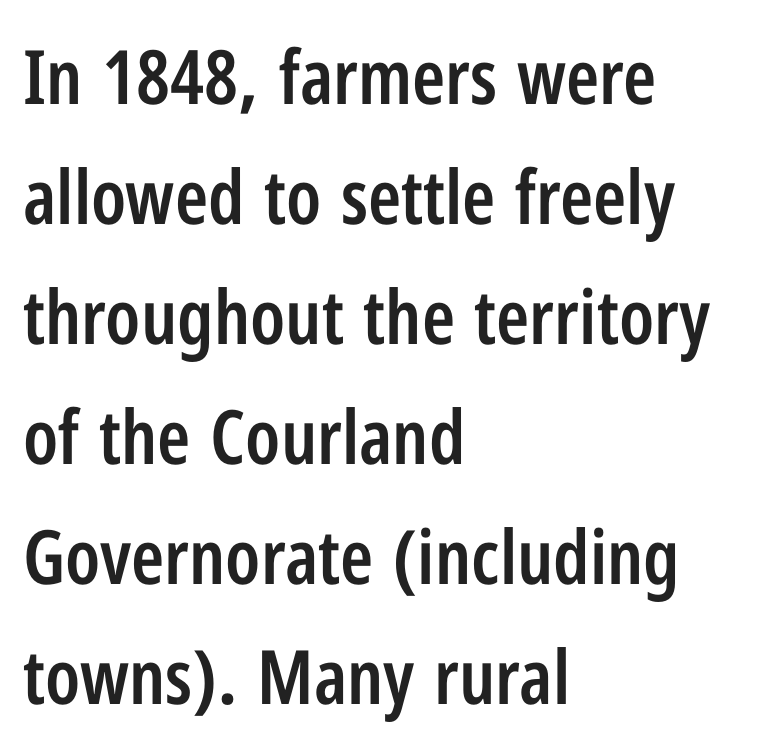
Q: Is the text bold? A: Semi-bold.
Q: Is the text italic (slanted)? A: No, it is upright.
Q: Is the typeface a serif or a sans-serif typeface? A: Sans-serif.
Q: Is the text underlined? A: No.
Q: How is the paragraph aligned? A: Left-aligned.
Q: Is the spacing between letters normal or unusually wide? A: Normal.
Q: Is the spacing between lines tight, normal or loose? A: Normal.
Q: Width (condensed, normal, or wide)? A: Condensed.
Q: Stroke contrast? A: Low.
Q: x-height? A: Medium.
Q: Monospaced? A: No.
